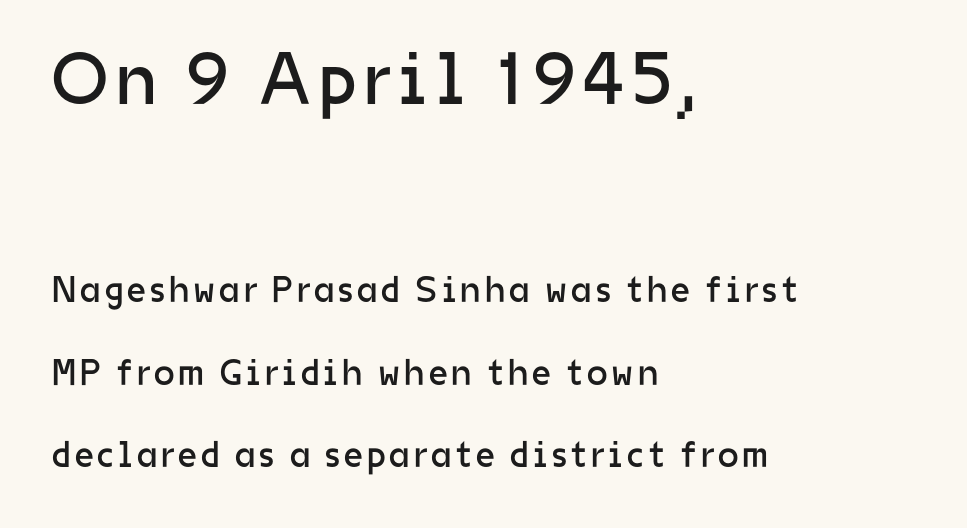
Q: Is the text bold? A: No.
Q: Is the text italic (slanted)? A: No, it is upright.
Q: Is the typeface a serif or a sans-serif typeface? A: Sans-serif.
Q: Is the text underlined? A: No.
Q: How is the paragraph aligned? A: Left-aligned.
Q: Is the spacing between lines tight, normal or loose? A: Loose.
Q: Which block of text is set in a larger size, the first (top) or the second (bottom)? A: The first (top) one.
Q: Width (condensed, normal, or wide)? A: Normal.
Q: Stroke contrast? A: Low.
Q: x-height? A: Medium.
Q: Monospaced? A: No.
